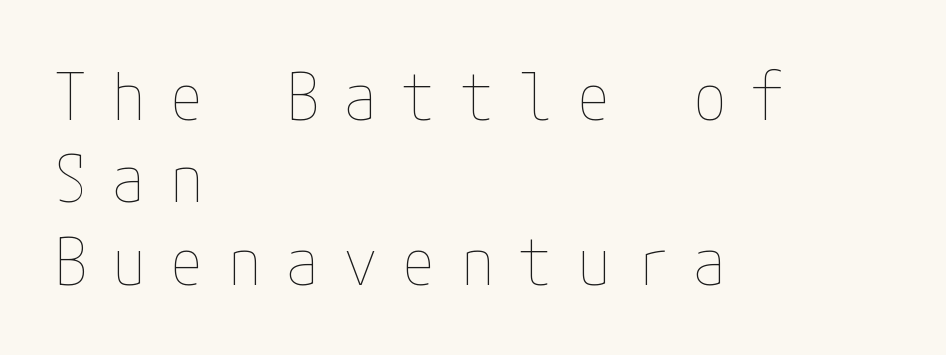
{"italic": "no", "bold": "no", "weight": "thin", "width": "condensed", "stroke_contrast": "low", "x_height": "medium", "underline": "no", "align": "left", "line_spacing": "normal", "line_spacing_ratio": 1.25, "letter_spacing": "wide", "letter_spacing_em": 0.38, "glyph_px": 66}
